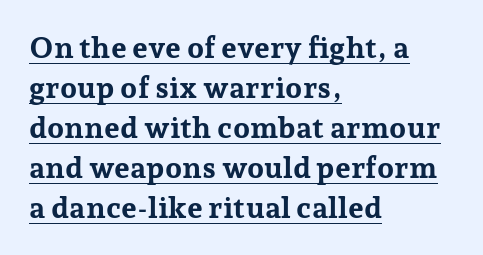
{"serif": "yes", "italic": "no", "bold": "yes", "weight": "bold", "width": "normal", "stroke_contrast": "low", "x_height": "medium", "monospaced": "no", "underline": "yes", "align": "left", "line_spacing": "normal", "line_spacing_ratio": 1.33, "letter_spacing": "normal", "letter_spacing_em": 0.0, "glyph_px": 30}
